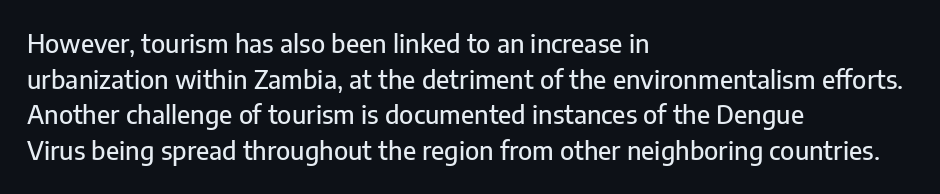
{"italic": "no", "underline": "no", "align": "left", "line_spacing": "normal", "line_spacing_ratio": 1.43, "letter_spacing": "normal", "letter_spacing_em": 0.0, "glyph_px": 25}
